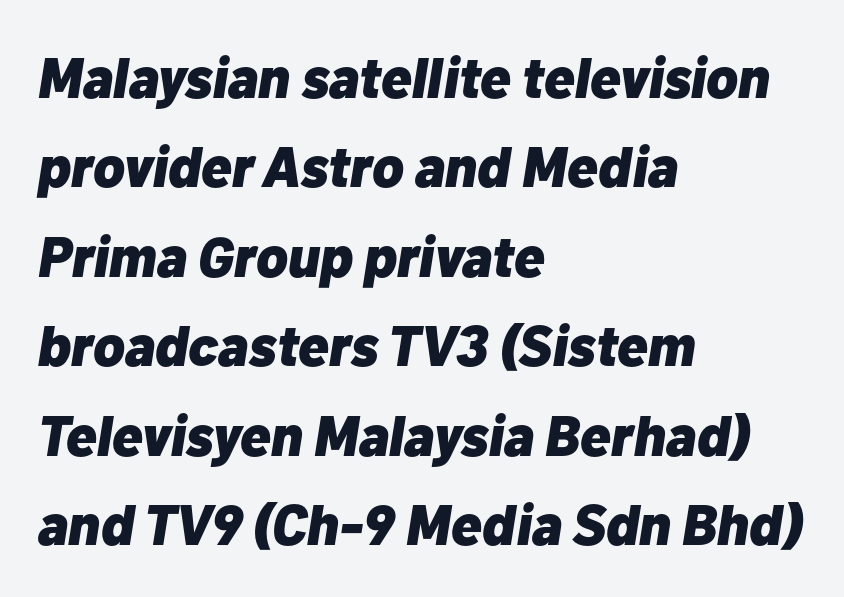
{"italic": "yes", "lean": "right", "slant_degrees": 10, "bold": "yes", "weight": "heavy", "width": "normal", "stroke_contrast": "low", "x_height": "medium", "monospaced": "no", "underline": "no", "align": "left", "line_spacing": "normal", "line_spacing_ratio": 1.57, "letter_spacing": "normal", "letter_spacing_em": 0.0, "glyph_px": 57}
